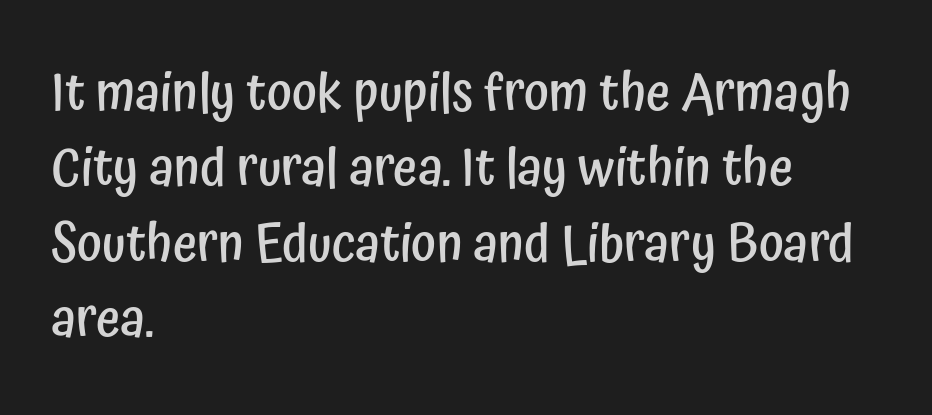
The image shows 53 px semibold, condensed sans-serif type, upright; set left-aligned, normal line spacing (1.42x), normal letter spacing, not underlined; low stroke contrast and a medium x-height.
